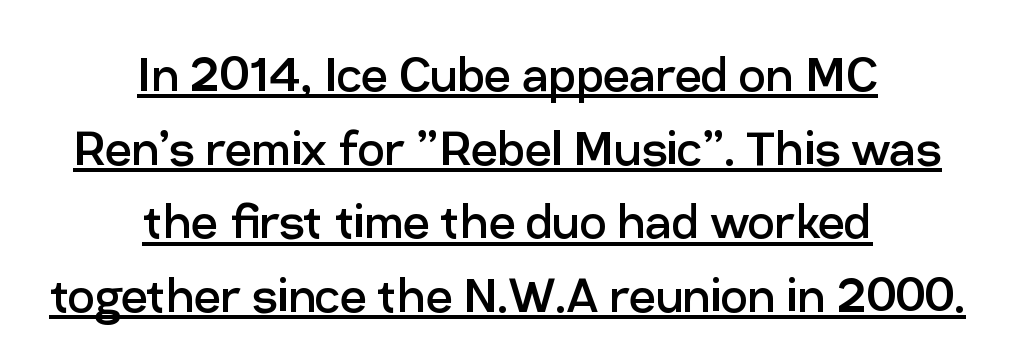
{"serif": "no", "italic": "no", "bold": "no", "weight": "regular", "width": "normal", "stroke_contrast": "low", "x_height": "medium", "monospaced": "no", "underline": "yes", "align": "center", "line_spacing": "normal", "line_spacing_ratio": 1.25, "letter_spacing": "normal", "letter_spacing_em": 0.0, "glyph_px": 59}
